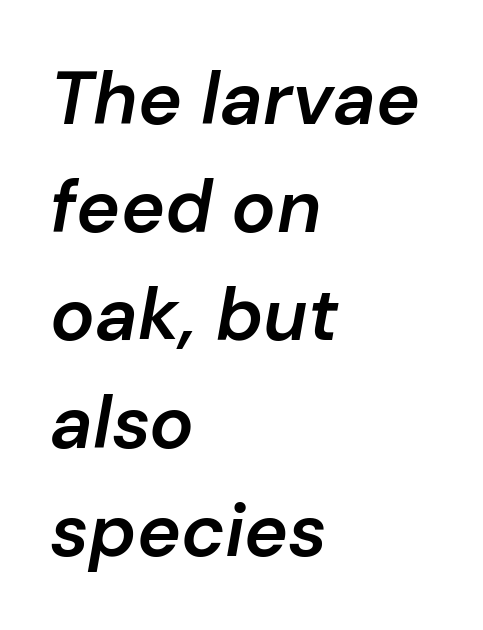
Q: Is the text bold? A: Semi-bold.
Q: Is the text italic (slanted)? A: Yes, it leans right by about 10 degrees.
Q: Is the text underlined? A: No.
Q: How is the paragraph aligned? A: Left-aligned.
Q: Is the spacing between letters normal or unusually wide? A: Normal.
Q: Is the spacing between lines tight, normal or loose? A: Normal.
Q: Width (condensed, normal, or wide)? A: Normal.
Q: Stroke contrast? A: Low.
Q: x-height? A: Medium.
Q: Monospaced? A: No.
